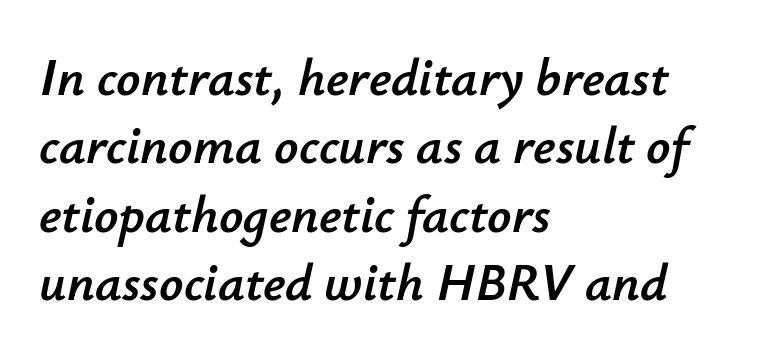
{"italic": "yes", "lean": "right", "slant_degrees": 12, "width": "normal", "stroke_contrast": "low", "x_height": "small", "monospaced": "no", "underline": "no", "align": "left", "line_spacing": "normal", "line_spacing_ratio": 1.29, "letter_spacing": "normal", "letter_spacing_em": 0.0, "glyph_px": 53}
